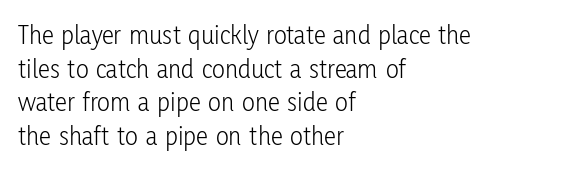
Whoever set this chose a conventional vertical rhythm. Each stroke keeps to a modest, everyday thickness or less. Is there any slant? The stems are plumb. Any mark beneath the type? The region is blank. Horizontal alignment here is leftward, the default for most running prose.
